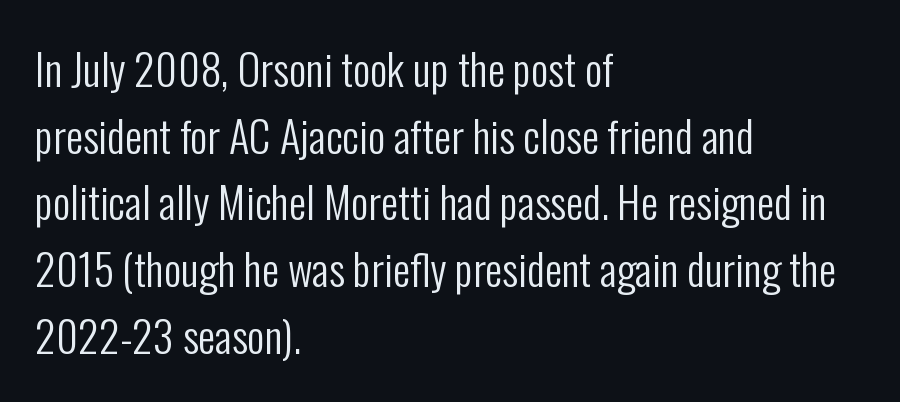
{"serif": "no", "italic": "no", "bold": "no", "weight": "regular", "width": "condensed", "stroke_contrast": "low", "x_height": "medium", "monospaced": "no", "underline": "no", "align": "left", "line_spacing": "normal", "line_spacing_ratio": 1.55, "letter_spacing": "normal", "letter_spacing_em": 0.0, "glyph_px": 43}
